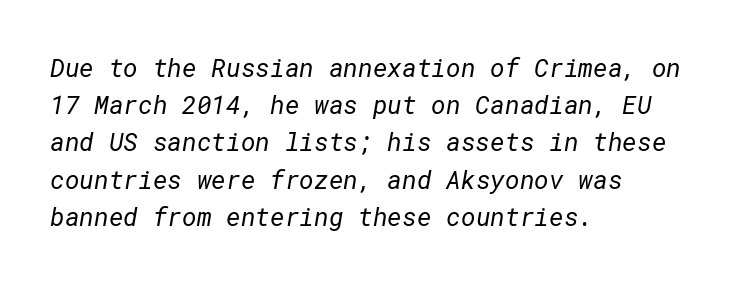
{"bold": "no", "underline": "no", "align": "left", "line_spacing": "normal", "line_spacing_ratio": 1.49, "letter_spacing": "normal", "letter_spacing_em": 0.0, "glyph_px": 25}
